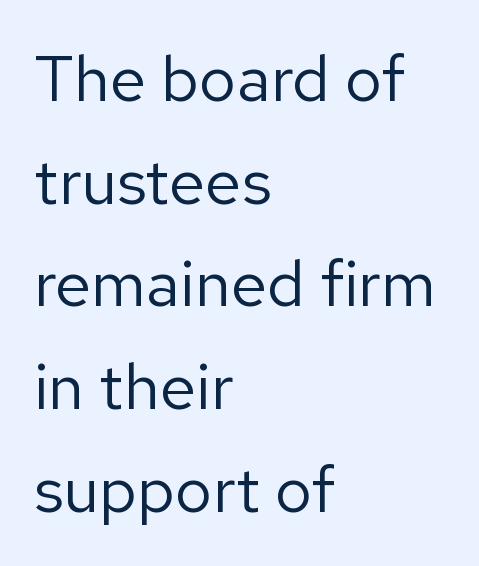
{"serif": "no", "italic": "no", "bold": "no", "weight": "regular", "width": "normal", "stroke_contrast": "low", "x_height": "medium", "monospaced": "no", "underline": "no", "align": "left", "line_spacing": "normal", "line_spacing_ratio": 1.58, "letter_spacing": "normal", "letter_spacing_em": 0.0, "glyph_px": 65}
